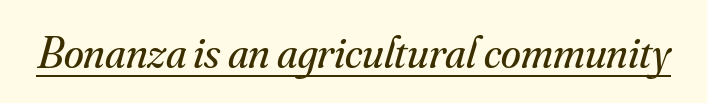
{"serif": "yes", "italic": "yes", "lean": "right", "slant_degrees": 16, "bold": "no", "weight": "regular", "width": "normal", "stroke_contrast": "medium", "x_height": "small", "monospaced": "no", "underline": "yes", "letter_spacing": "normal", "letter_spacing_em": 0.0, "glyph_px": 45}
